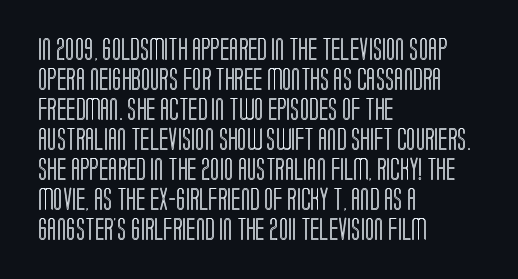
Decoration check: the copy has no underline. A roman cut, with each character standing at attention. The line-height multiplier appears to be the usual default. In CSS terms this would be text-align: left. Words appear dense and cohesive because spacing is normal.
